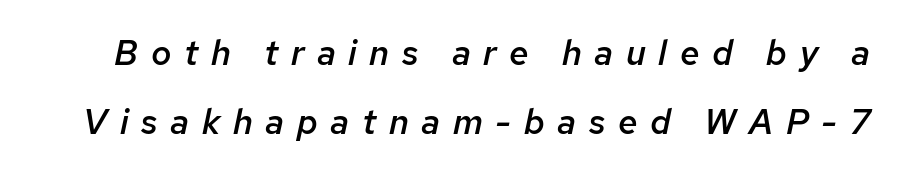
Q: Is the text bold? A: Semi-bold.
Q: Is the text italic (slanted)? A: Yes, it leans right by about 12 degrees.
Q: Is the text underlined? A: No.
Q: Is the spacing between letters normal or unusually wide? A: Unusually wide.
Q: Is the spacing between lines tight, normal or loose? A: Loose.
Q: Width (condensed, normal, or wide)? A: Normal.
Q: Stroke contrast? A: Low.
Q: x-height? A: Medium.
Q: Monospaced? A: No.
